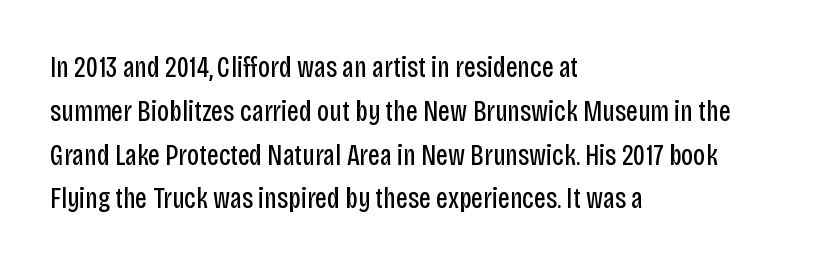
The words here are not underlined. In terms of posture, this sample is upright. Alignment: flush left. This sample has the flowing, uneven cadence of proportional lettering. No letter is thick-stroked: the sample isn't bold. These lines are composed in type without serifs.
